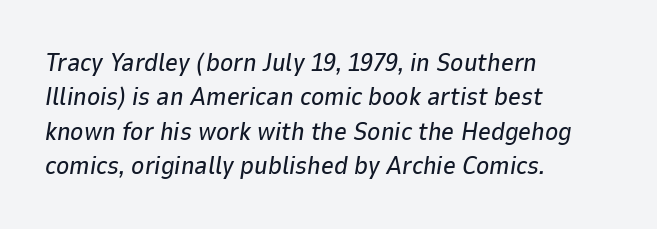
The face used here is rendered with its standard letterfit. The passage shown stacks its lines at a standard gap. Yep, that's italic — everything's leaning. The typesetter chose a ragged-right arrangement here. Descender tails drop into unmarked territory.
